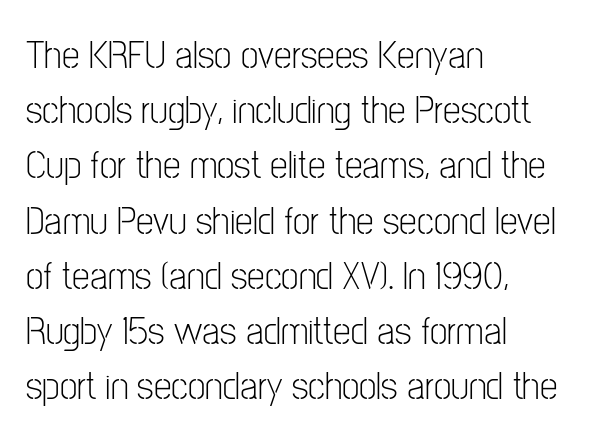
Q: Is the text bold? A: No.
Q: Is the text italic (slanted)? A: No, it is upright.
Q: Is the typeface a serif or a sans-serif typeface? A: Sans-serif.
Q: Is the text underlined? A: No.
Q: How is the paragraph aligned? A: Left-aligned.
Q: Is the spacing between letters normal or unusually wide? A: Normal.
Q: Is the spacing between lines tight, normal or loose? A: Normal.
Q: Width (condensed, normal, or wide)? A: Condensed.
Q: Stroke contrast? A: Low.
Q: x-height? A: Medium.
Q: Monospaced? A: No.
